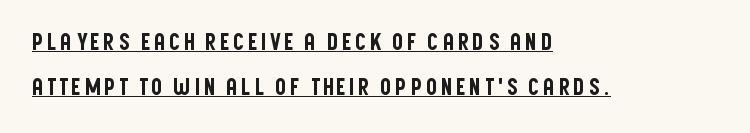
The image shows 23 px text type, upright; set left-aligned, loose line spacing (1.94x), underlined.
